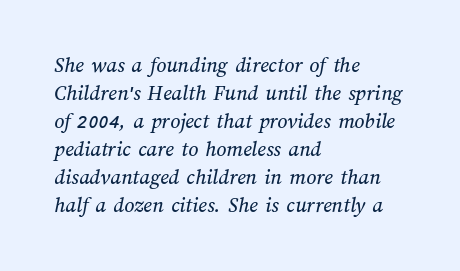
{"underline": "no", "align": "left", "line_spacing": "normal", "line_spacing_ratio": 1.27, "letter_spacing": "normal", "letter_spacing_em": 0.0, "glyph_px": 22}
